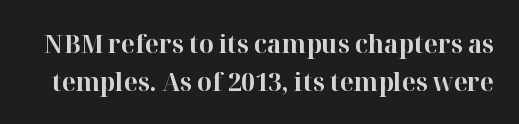
{"italic": "no", "bold": "yes", "underline": "no", "line_spacing": "normal", "line_spacing_ratio": 1.46, "letter_spacing": "normal", "letter_spacing_em": 0.0, "glyph_px": 26}
